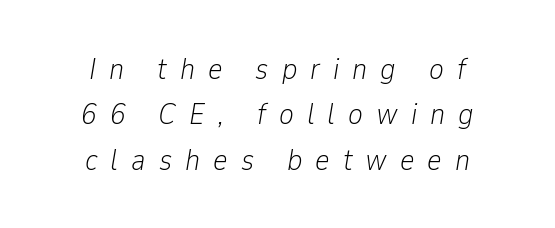
{"italic": "yes", "lean": "right", "slant_degrees": 9, "bold": "no", "weight": "light", "width": "condensed", "stroke_contrast": "low", "x_height": "medium", "monospaced": "no", "underline": "no", "align": "center", "line_spacing": "normal", "line_spacing_ratio": 1.46, "letter_spacing": "wide", "letter_spacing_em": 0.42, "glyph_px": 31}
